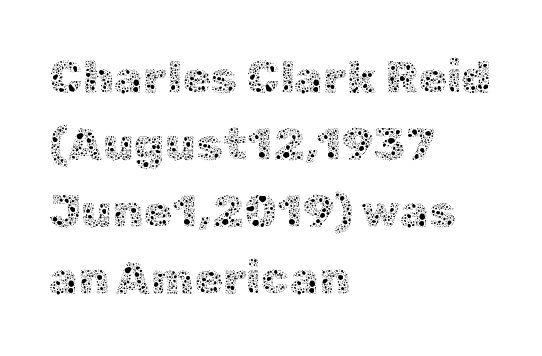
A typesetter would call this proportional, since set widths differ per character. This sample uses an upright cut, with every glyph sitting square on the baseline. This is not heavy type; no bold has been used. Underlining? Definitely not there. Inter-character spacing is left at the font's built-in metrics. Compared with typical paragraphs, the rows here are spaced about the same.
